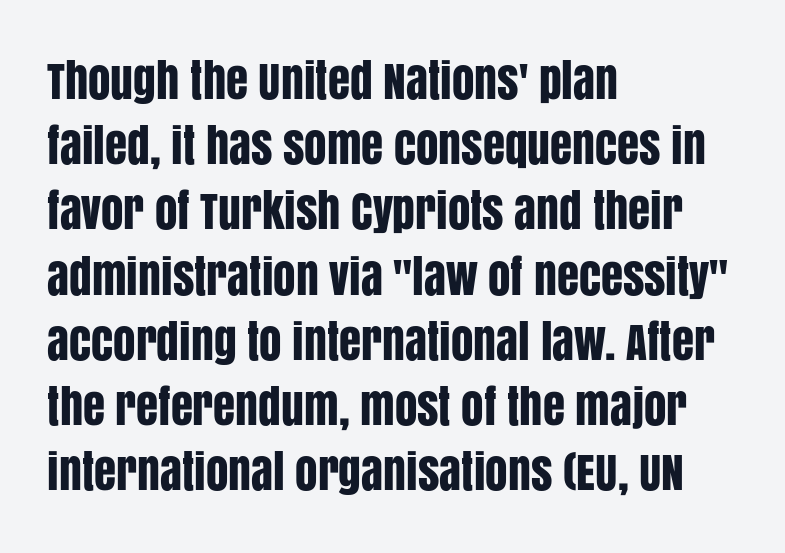
The passage shown is typed in a proportional face where columns would drift. Unlike a traditional serif, this face leaves its strokes unadorned. The typography opts for an upright posture over an oblique one. A classic flush-left, rag-right setting is used for this passage. How are the letters spaced? Ordinarily, with no added tracking. Rule under the text: the space is simply empty.
